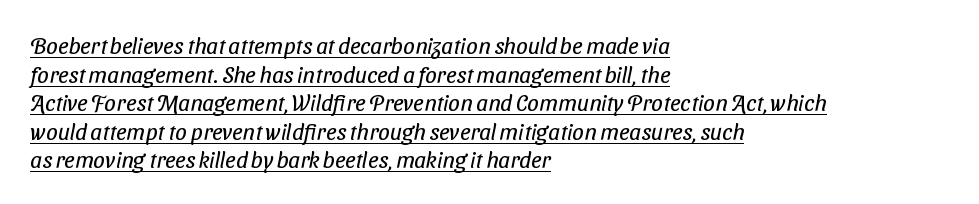
Look at the tracking — it's just the regular setting, nothing added. The passage shown is not bold in any degree. Leftover space on each line is placed entirely after the last word. Each line of the rendering has a horizontal stroke beneath the glyphs.
